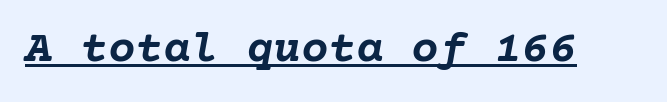
{"italic": "yes", "lean": "right", "slant_degrees": 10, "bold": "yes", "weight": "semibold", "width": "normal", "stroke_contrast": "low", "x_height": "medium", "underline": "yes", "letter_spacing": "normal", "letter_spacing_em": 0.0, "glyph_px": 46}
